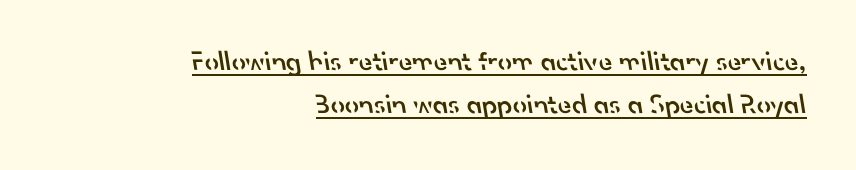
Q: Is the text bold? A: Semi-bold.
Q: Is the typeface a serif or a sans-serif typeface? A: Sans-serif.
Q: Is the text underlined? A: Yes.
Q: How is the paragraph aligned? A: Right-aligned.
Q: Is the spacing between letters normal or unusually wide? A: Normal.
Q: Is the spacing between lines tight, normal or loose? A: Normal.
Q: Width (condensed, normal, or wide)? A: Normal.
Q: Stroke contrast? A: Low.
Q: x-height? A: Small.
Q: Monospaced? A: No.
